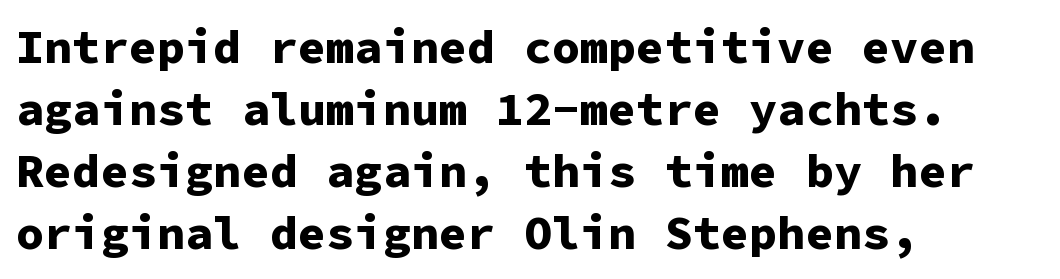
The image shows 47 px bold sans-serif type, upright, monospaced; set left-aligned, normal line spacing (1.32x), normal letter spacing, not underlined; low stroke contrast and a medium x-height.
